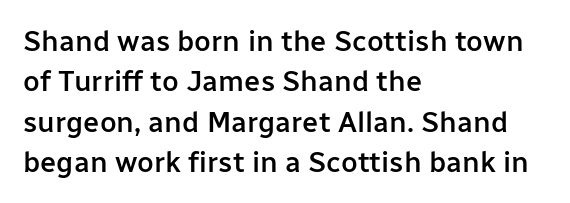
Q: Is the text bold? A: Semi-bold.
Q: Is the text italic (slanted)? A: No, it is upright.
Q: Is the typeface a serif or a sans-serif typeface? A: Sans-serif.
Q: Is the text underlined? A: No.
Q: How is the paragraph aligned? A: Left-aligned.
Q: Is the spacing between letters normal or unusually wide? A: Normal.
Q: Is the spacing between lines tight, normal or loose? A: Normal.
Q: Width (condensed, normal, or wide)? A: Normal.
Q: Stroke contrast? A: Low.
Q: x-height? A: Medium.
Q: Monospaced? A: No.
